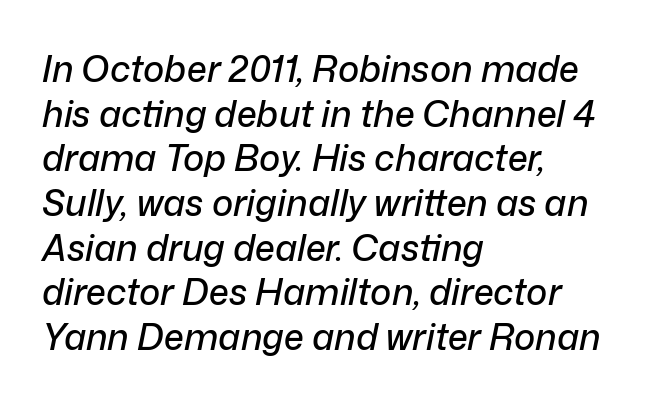
{"italic": "yes", "lean": "right", "slant_degrees": 12, "width": "normal", "stroke_contrast": "low", "x_height": "medium", "monospaced": "no", "underline": "no", "align": "left", "line_spacing_ratio": 1.24, "letter_spacing": "normal", "letter_spacing_em": 0.0, "glyph_px": 36}
